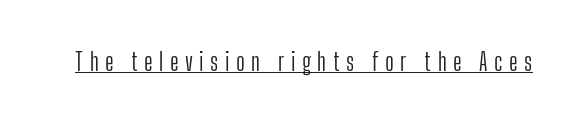
{"italic": "no", "bold": "no", "underline": "yes", "letter_spacing": "wide", "letter_spacing_em": 0.27, "glyph_px": 24}
